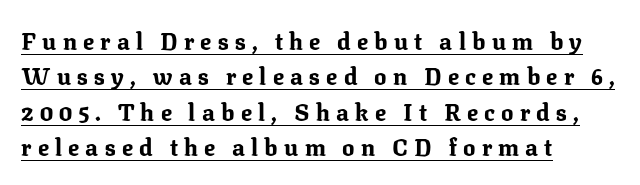
{"italic": "no", "bold": "yes", "underline": "yes", "align": "left", "line_spacing": "normal", "line_spacing_ratio": 1.54, "letter_spacing": "wide", "letter_spacing_em": 0.27, "glyph_px": 23}
